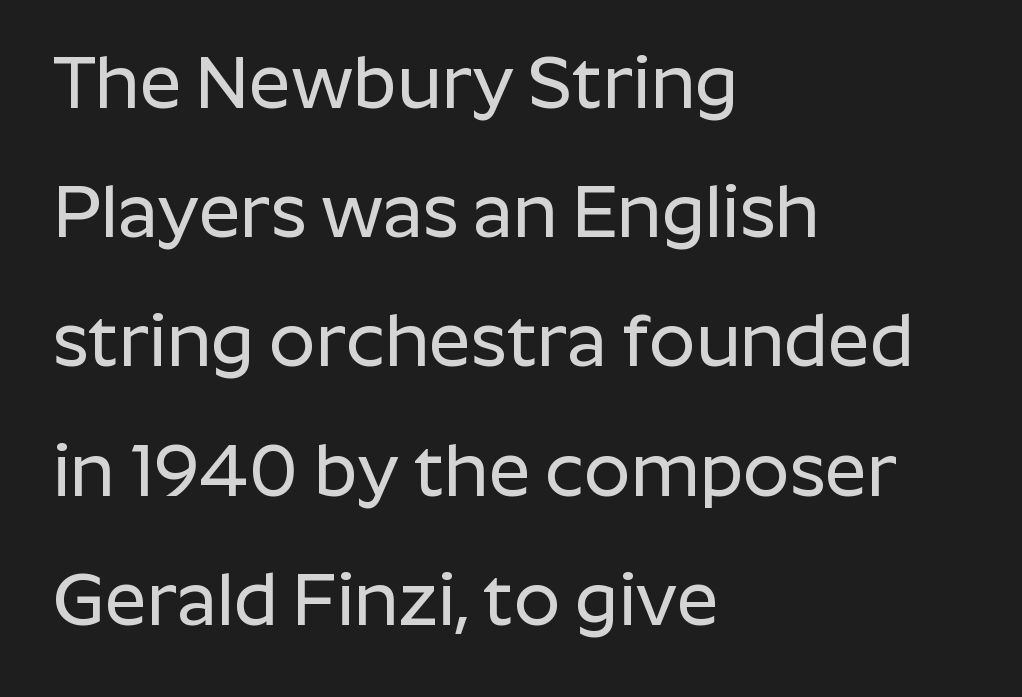
The lettering holds an erect, upright posture throughout. The rendering shows plain stroke endings on the letterforms — a sans-serif design. The letters advance in unequal steps, a hallmark of proportional type. Alignment: flush left. Tracking here is standard; glyphs follow each other at the usual distance.
